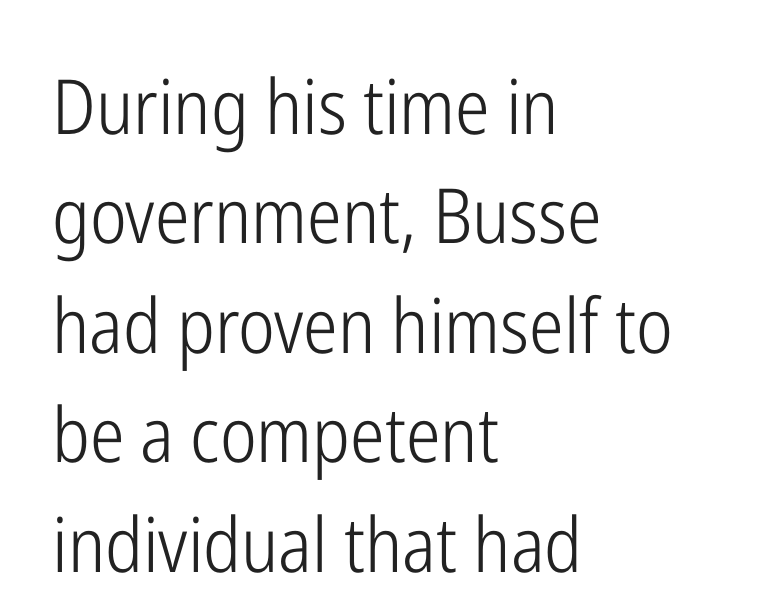
The image shows 76 px light, condensed sans-serif type, upright; set left-aligned, normal line spacing (1.44x), normal letter spacing, not underlined; low stroke contrast and a medium x-height.
